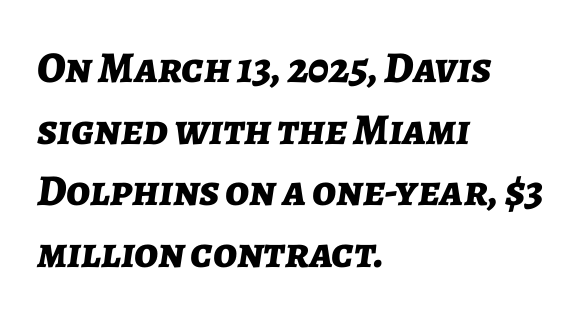
Q: Is the text bold? A: Yes.
Q: Is the text italic (slanted)? A: Yes, it leans right by about 7 degrees.
Q: Is the text underlined? A: No.
Q: How is the paragraph aligned? A: Left-aligned.
Q: Is the spacing between letters normal or unusually wide? A: Normal.
Q: Is the spacing between lines tight, normal or loose? A: Normal.
Q: Width (condensed, normal, or wide)? A: Normal.
Q: Stroke contrast? A: Low.
Q: x-height? A: Medium.
Q: Monospaced? A: No.
